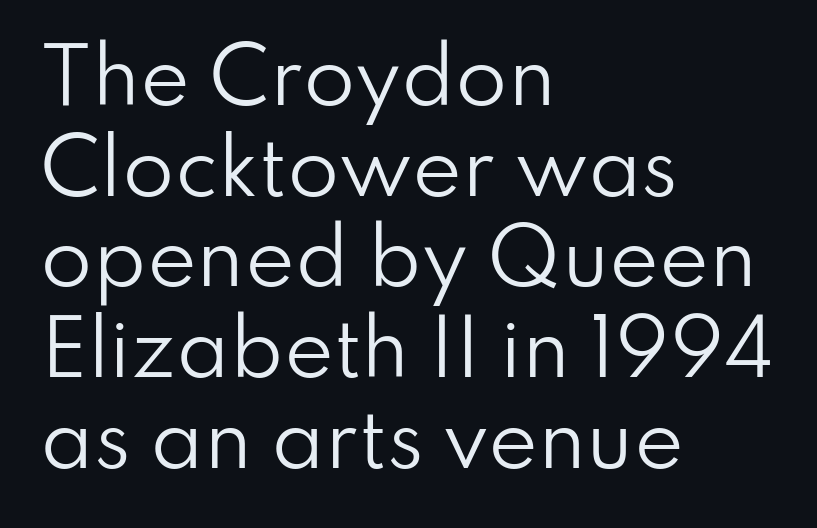
Compared with typical body copy, the letter spacing here is the same. Weight: in the light-to-regular range. Descenders are the only things crossing below the line. The typeface chosen for these lines omits serifs. The rendering uses natural spacing where letterforms have individual widths. The lettering holds an erect, upright posture throughout.
